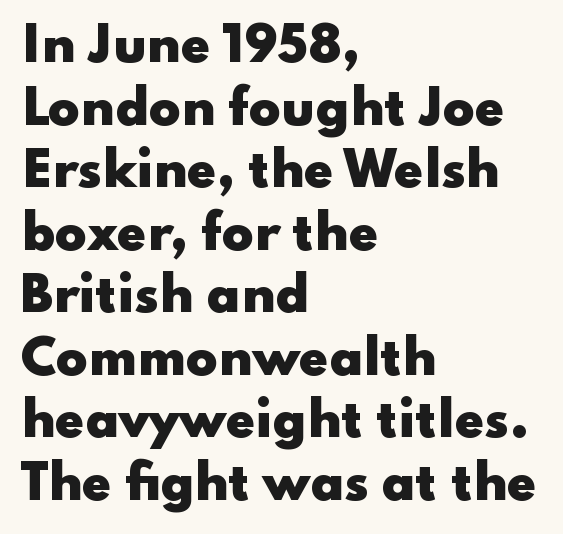
The image shows 47 px heavy, wide sans-serif type, upright; set left-aligned, normal line spacing (1.33x), normal letter spacing, not underlined; low stroke contrast and a small x-height.
